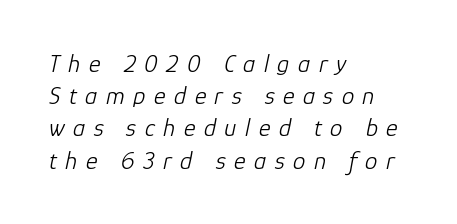
Q: Is the text bold? A: No.
Q: Is the text italic (slanted)? A: Yes, it leans right by about 12 degrees.
Q: Is the text underlined? A: No.
Q: How is the paragraph aligned? A: Left-aligned.
Q: Is the spacing between letters normal or unusually wide? A: Unusually wide.
Q: Is the spacing between lines tight, normal or loose? A: Normal.
